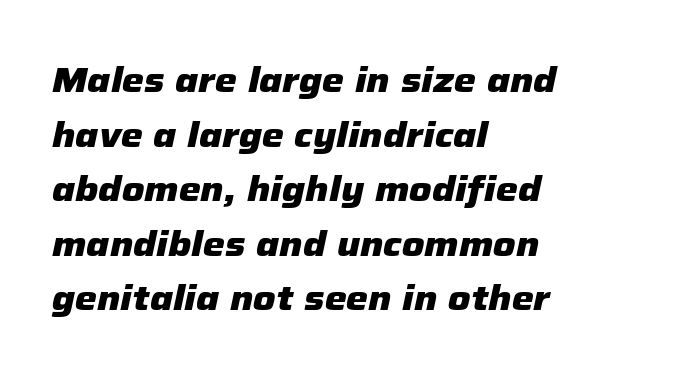
Q: Is the text bold? A: Yes.
Q: Is the text italic (slanted)? A: Yes, it leans right by about 12 degrees.
Q: Is the text underlined? A: No.
Q: How is the paragraph aligned? A: Left-aligned.
Q: Is the spacing between letters normal or unusually wide? A: Normal.
Q: Is the spacing between lines tight, normal or loose? A: Normal.
Q: Width (condensed, normal, or wide)? A: Normal.
Q: Stroke contrast? A: Low.
Q: x-height? A: Medium.
Q: Monospaced? A: No.
